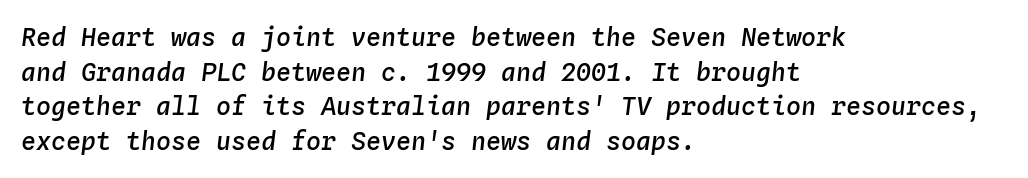
Q: Is the text bold? A: Semi-bold.
Q: Is the text italic (slanted)? A: Yes, it leans right by about 4 degrees.
Q: Is the text underlined? A: No.
Q: How is the paragraph aligned? A: Left-aligned.
Q: Is the spacing between letters normal or unusually wide? A: Normal.
Q: Is the spacing between lines tight, normal or loose? A: Normal.
